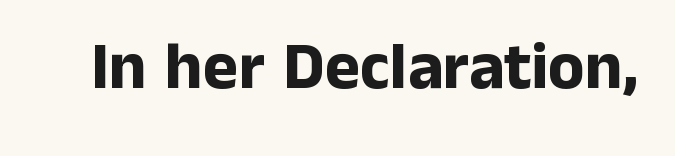
{"serif": "no", "italic": "no", "bold": "yes", "weight": "bold", "width": "normal", "stroke_contrast": "low", "x_height": "medium", "monospaced": "no", "underline": "no", "letter_spacing": "normal", "letter_spacing_em": 0.0, "glyph_px": 67}
